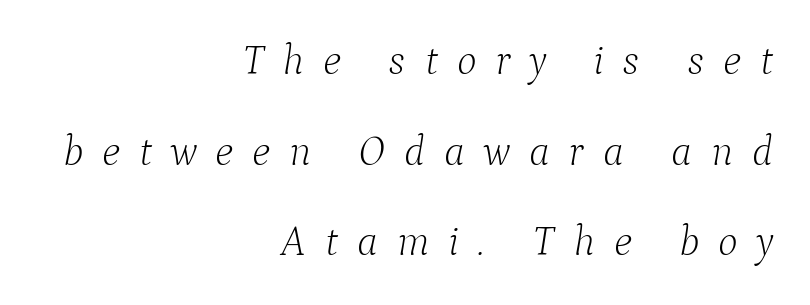
Unmarked baselines from the first word to the last. Looking at the ascenders, they clearly lean. No extra ink here — the face is not bold. The leading is generous, giving the passage an open texture. This sample is right-justified, so line beginnings fall wherever the words allow. Proportional: the letters do not fall into vertical columns.
